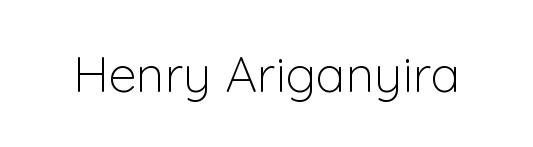
{"serif": "no", "italic": "no", "bold": "no", "weight": "light", "width": "normal", "stroke_contrast": "low", "x_height": "medium", "monospaced": "no", "underline": "no", "letter_spacing": "normal", "letter_spacing_em": 0.0, "glyph_px": 50}
